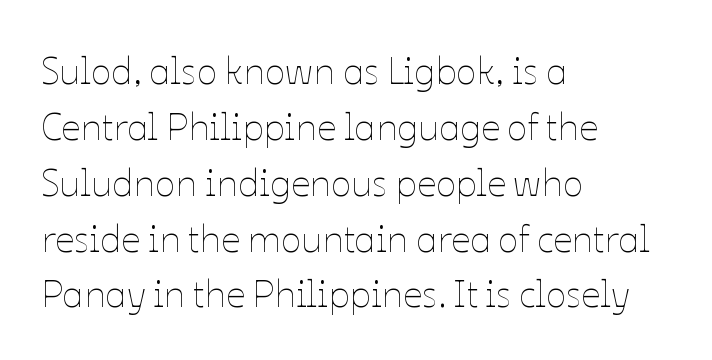
Q: Is the text bold? A: No.
Q: Is the text italic (slanted)? A: No, it is upright.
Q: Is the text underlined? A: No.
Q: How is the paragraph aligned? A: Left-aligned.
Q: Is the spacing between letters normal or unusually wide? A: Normal.
Q: Is the spacing between lines tight, normal or loose? A: Normal.
Q: Width (condensed, normal, or wide)? A: Normal.
Q: Stroke contrast? A: Low.
Q: x-height? A: Medium.
Q: Monospaced? A: No.
